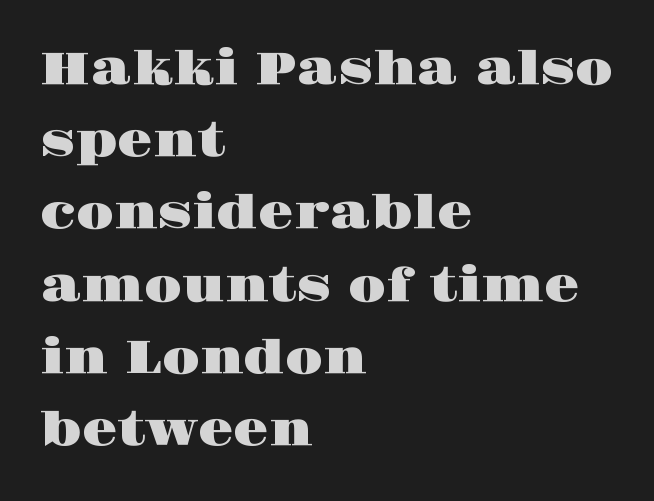
Q: Is the text italic (slanted)? A: No, it is upright.
Q: Is the typeface a serif or a sans-serif typeface? A: Serif.
Q: Is the text underlined? A: No.
Q: How is the paragraph aligned? A: Left-aligned.
Q: Is the spacing between letters normal or unusually wide? A: Normal.
Q: Is the spacing between lines tight, normal or loose? A: Normal.
Q: Width (condensed, normal, or wide)? A: Wide.
Q: Stroke contrast? A: High.
Q: x-height? A: Large.
Q: Monospaced? A: No.
